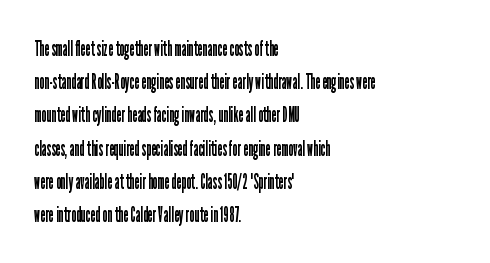
Q: Is the text bold? A: No.
Q: Is the text italic (slanted)? A: No, it is upright.
Q: Is the text underlined? A: No.
Q: How is the paragraph aligned? A: Left-aligned.
Q: Is the spacing between letters normal or unusually wide? A: Normal.
Q: Is the spacing between lines tight, normal or loose? A: Normal.
